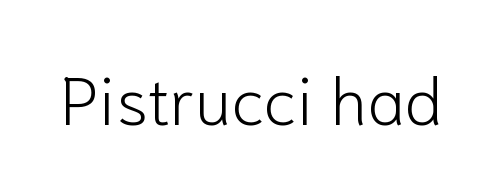
Q: Is the text bold? A: No.
Q: Is the text italic (slanted)? A: No, it is upright.
Q: Is the typeface a serif or a sans-serif typeface? A: Sans-serif.
Q: Is the text underlined? A: No.
Q: Is the spacing between letters normal or unusually wide? A: Normal.
Q: Width (condensed, normal, or wide)? A: Normal.
Q: Stroke contrast? A: Low.
Q: x-height? A: Medium.
Q: Monospaced? A: No.
